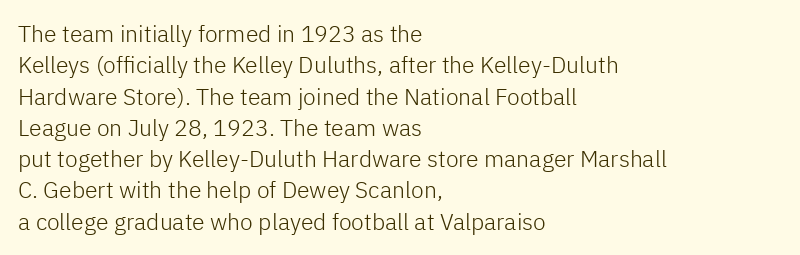
Q: Is the text bold? A: No.
Q: Is the text italic (slanted)? A: No, it is upright.
Q: Is the text underlined? A: No.
Q: How is the paragraph aligned? A: Left-aligned.
Q: Is the spacing between letters normal or unusually wide? A: Normal.
Q: Is the spacing between lines tight, normal or loose? A: Normal.
